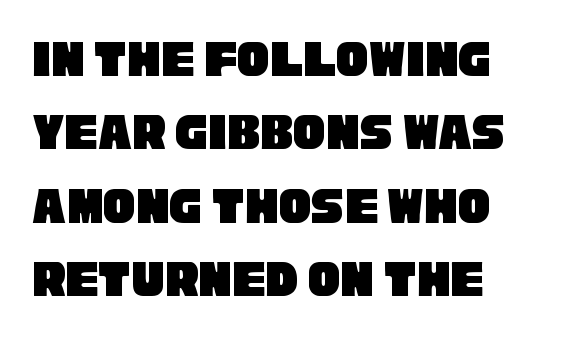
The image shows 54 px condensed sans-serif type; set normal line spacing (1.36x), normal letter spacing, not underlined; low stroke contrast and a large x-height.
